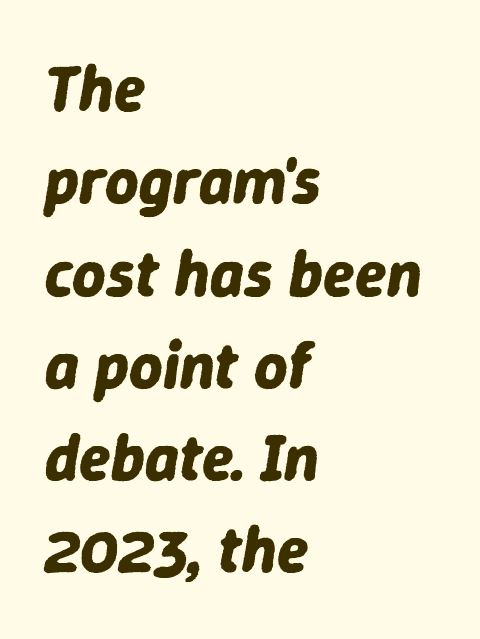
Is the type bold? Yes — the strokes are clearly thick and heavy. Quick note: underline off. A classic flush-left, rag-right setting is used for this passage. Looks like regular typesetting: each glyph gets only the width it needs. The type is set solid horizontally, with unmodified tracking.
